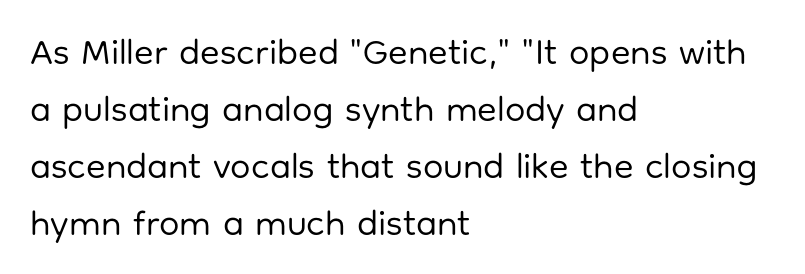
{"serif": "no", "italic": "no", "bold": "no", "weight": "regular", "width": "normal", "stroke_contrast": "low", "x_height": "medium", "monospaced": "no", "underline": "no", "align": "left", "line_spacing": "normal", "line_spacing_ratio": 1.58, "letter_spacing": "normal", "letter_spacing_em": 0.0, "glyph_px": 36}
